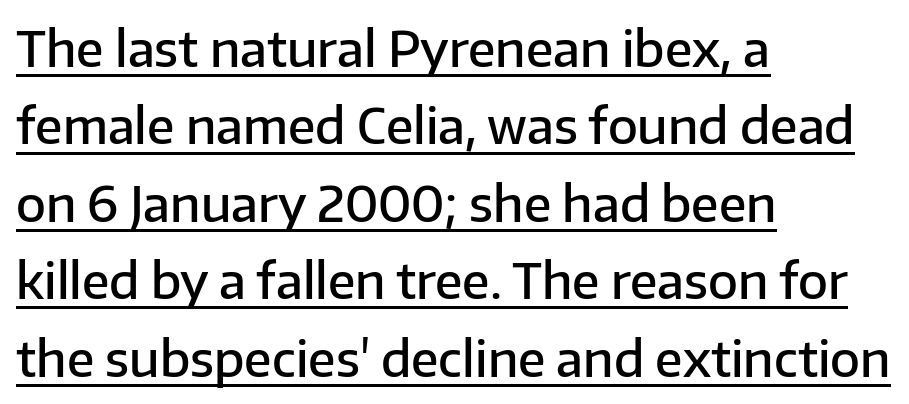
Is the letter spacing exaggerated? No — it looks like the ordinary default. The typesetting leans somewhat heavy: a semibold. A typesetter would call this proportional, since set widths differ per character. Note: no serifs on the glyphs.
